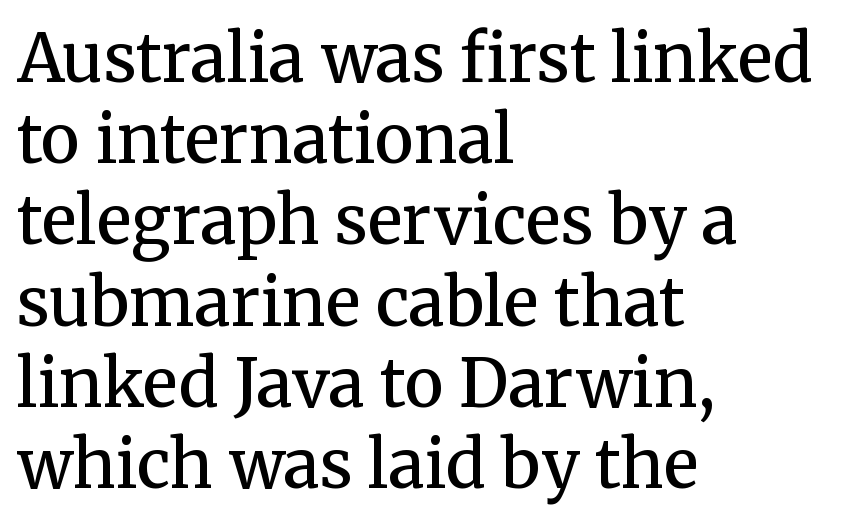
Where is the straight margin? On the left. Here the designer chose a conventional face with non-uniform glyph widths. The axis of the letterforms is exactly vertical. The horizontal fit of the characters is conventional and even. Each row of text sits above clean, open space. Typographic density is moderately raised because the face is semibold.
